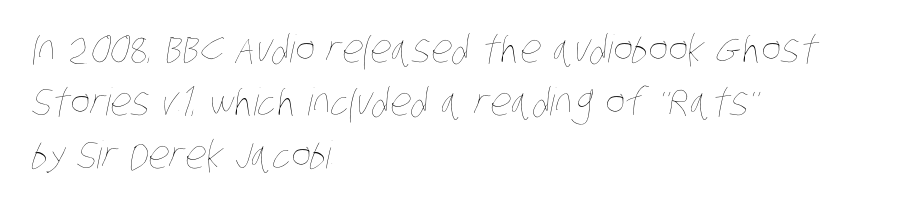
{"bold": "no", "weight": "thin", "width": "condensed", "stroke_contrast": "low", "x_height": "large", "monospaced": "no", "underline": "no", "align": "left", "line_spacing": "normal", "line_spacing_ratio": 1.39, "letter_spacing": "normal", "letter_spacing_em": 0.0, "glyph_px": 38}
